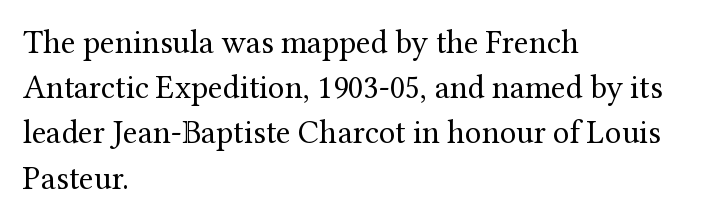
Tracking here is standard; glyphs follow each other at the usual distance. Here the designer chose a conventional face with non-uniform glyph widths. This sample uses a serif face. Stems here are at most as thick as an everyday book face. Style check: upright.
